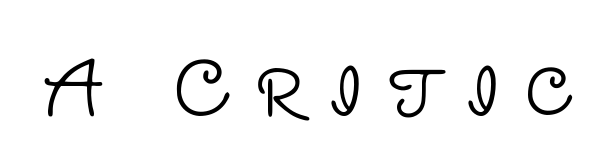
The image shows 75 px light sans-serif type; set unusually wide letter spacing (+0.31 em), not underlined; low stroke contrast and a large x-height.
